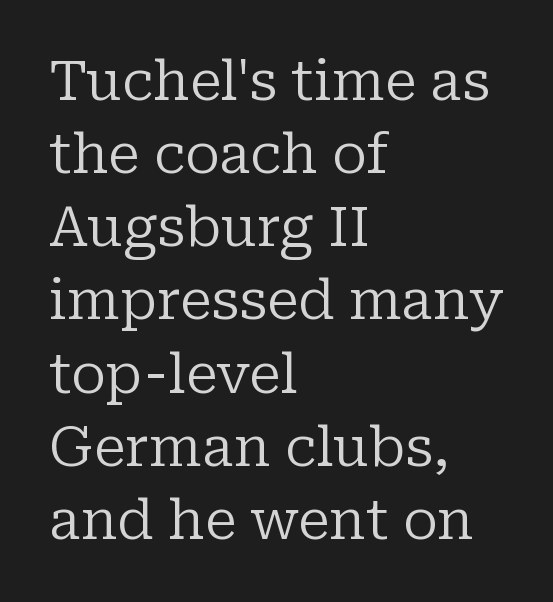
The image shows 55 px regular-weight serif type, upright; set left-aligned, normal line spacing (1.33x), normal letter spacing, not underlined; low stroke contrast and a medium x-height.
